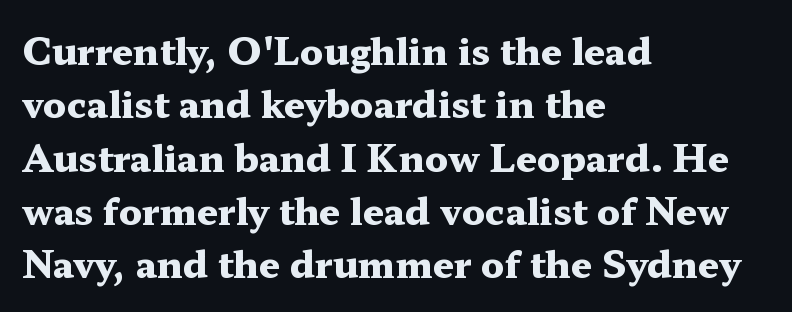
{"serif": "yes", "italic": "no", "bold": "yes", "weight": "heavy", "width": "wide", "stroke_contrast": "medium", "x_height": "medium", "monospaced": "no", "underline": "no", "align": "left", "line_spacing": "normal", "line_spacing_ratio": 1.44, "letter_spacing": "normal", "letter_spacing_em": 0.0, "glyph_px": 37}
